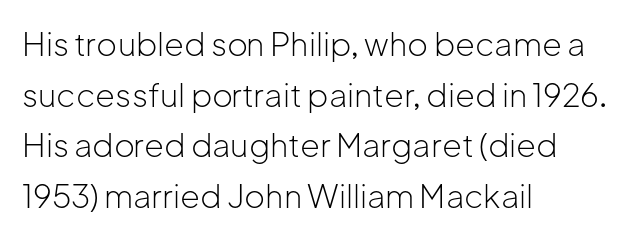
The image shows 32 px light sans-serif type, upright; set left-aligned, normal line spacing (1.58x), normal letter spacing, not underlined; low stroke contrast and a medium x-height.
